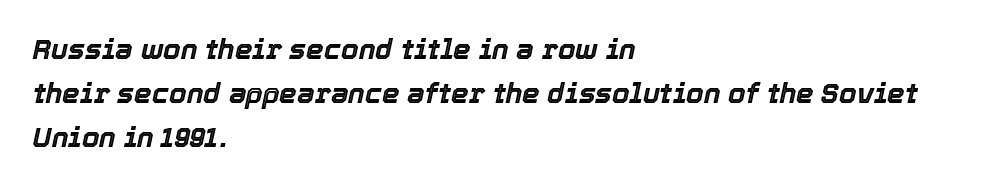
{"italic": "yes", "lean": "right", "slant_degrees": 12, "width": "normal", "x_height": "medium", "monospaced": "no", "underline": "no", "align": "left", "line_spacing": "normal", "line_spacing_ratio": 1.57, "letter_spacing": "normal", "letter_spacing_em": 0.0, "glyph_px": 28}
